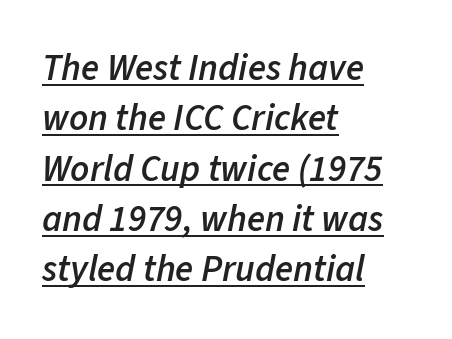
Q: Is the text bold? A: Semi-bold.
Q: Is the text italic (slanted)? A: Yes, it leans right by about 11 degrees.
Q: Is the text underlined? A: Yes.
Q: How is the paragraph aligned? A: Left-aligned.
Q: Is the spacing between letters normal or unusually wide? A: Normal.
Q: Is the spacing between lines tight, normal or loose? A: Normal.
Q: Width (condensed, normal, or wide)? A: Normal.
Q: Stroke contrast? A: Low.
Q: x-height? A: Medium.
Q: Monospaced? A: No.
